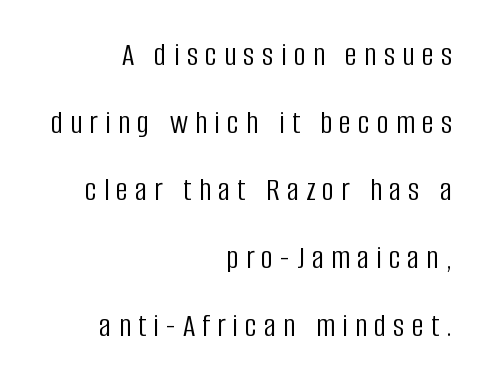
{"serif": "no", "italic": "no", "bold": "no", "weight": "light", "width": "condensed", "stroke_contrast": "low", "x_height": "large", "monospaced": "no", "underline": "no", "align": "right", "line_spacing": "loose", "line_spacing_ratio": 2.05, "letter_spacing": "wide", "letter_spacing_em": 0.22, "glyph_px": 33}
